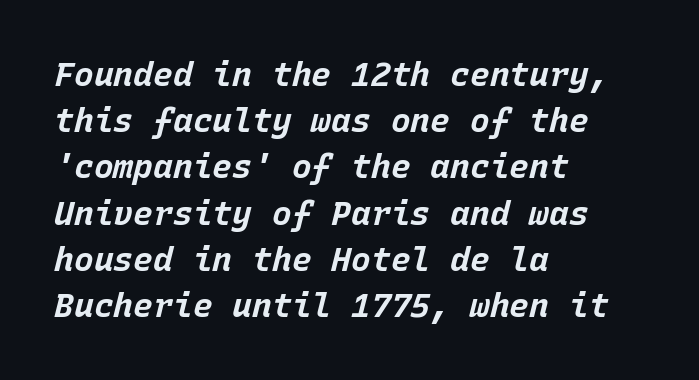
The image shows 33 px bold type, italic (leaning right), monospaced; set left-aligned, normal line spacing (1.4x), normal letter spacing, not underlined; low stroke contrast and a large x-height.
